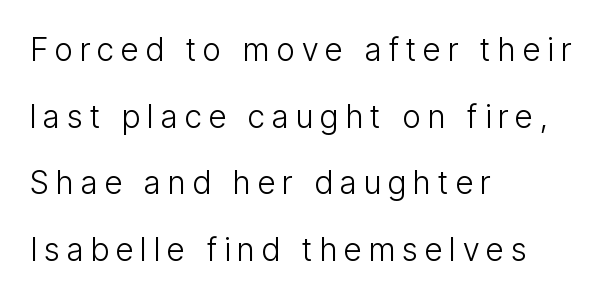
Look at the bottom of the vertical strokes: they stop flat, with no serifs. Nothing heavy about these letters — not bold at all. The ragged edge is on the right, which tells us the setting is flush left. Compared with typical paragraphs, the rows here are farther apart. The tracking jumps out immediately: characters are airy and widely separated.
